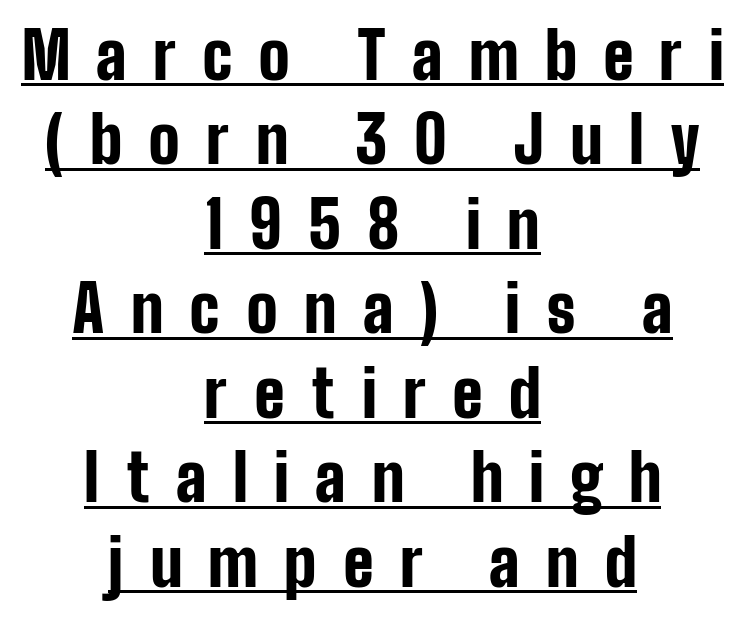
The image shows 65 px bold, condensed sans-serif type, upright; set centered, normal line spacing (1.3x), unusually wide letter spacing (+0.4 em), underlined; low stroke contrast and a medium x-height.
